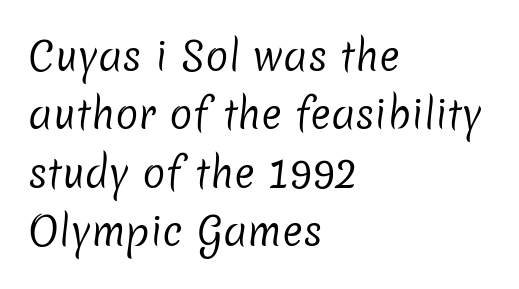
{"serif": "no", "bold": "no", "weight": "regular", "width": "normal", "stroke_contrast": "low", "x_height": "medium", "monospaced": "no", "underline": "no", "align": "left", "line_spacing": "normal", "line_spacing_ratio": 1.5, "letter_spacing": "normal", "letter_spacing_em": 0.0, "glyph_px": 39}
